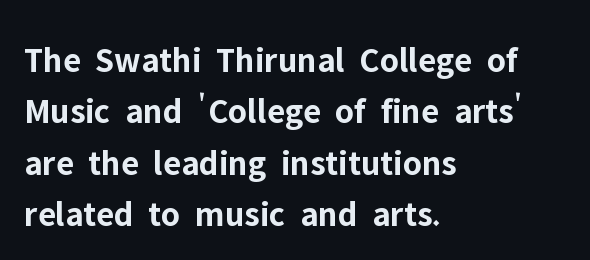
Q: Is the text bold? A: Yes.
Q: Is the text italic (slanted)? A: No, it is upright.
Q: Is the typeface a serif or a sans-serif typeface? A: Sans-serif.
Q: Is the text underlined? A: No.
Q: How is the paragraph aligned? A: Left-aligned.
Q: Is the spacing between letters normal or unusually wide? A: Normal.
Q: Is the spacing between lines tight, normal or loose? A: Normal.
Q: Width (condensed, normal, or wide)? A: Normal.
Q: Stroke contrast? A: Low.
Q: x-height? A: Medium.
Q: Monospaced? A: No.
